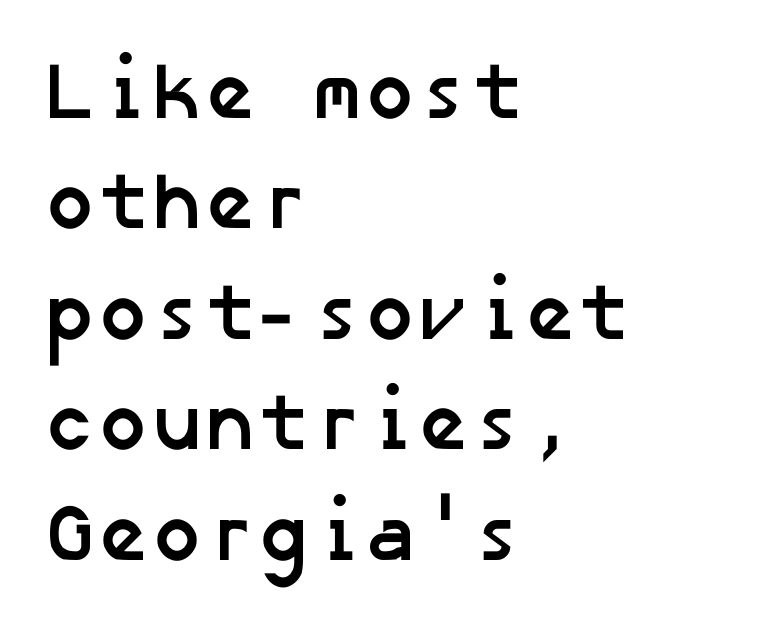
Q: Is the text bold? A: Yes.
Q: Is the typeface a serif or a sans-serif typeface? A: Sans-serif.
Q: Is the text underlined? A: No.
Q: How is the paragraph aligned? A: Left-aligned.
Q: Is the spacing between letters normal or unusually wide? A: Normal.
Q: Is the spacing between lines tight, normal or loose? A: Normal.
Q: Width (condensed, normal, or wide)? A: Normal.
Q: Stroke contrast? A: Low.
Q: x-height? A: Medium.
